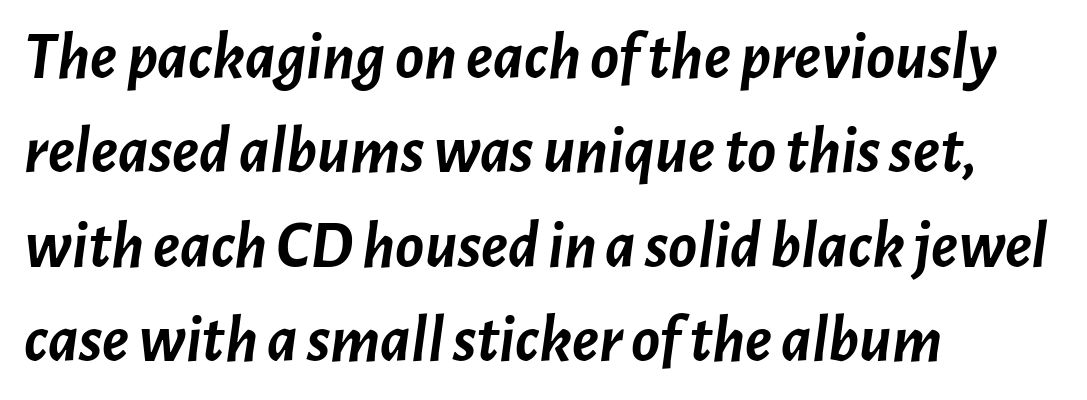
Does the leading feel generous? No, just average. The font's italic variant was chosen for this text. Do the characters align in a grid? No, the font is proportional. You'd pick this weight for a headline — it's a proper bold. Nothing unusual about the tracking: characters are spaced as the font intends.
